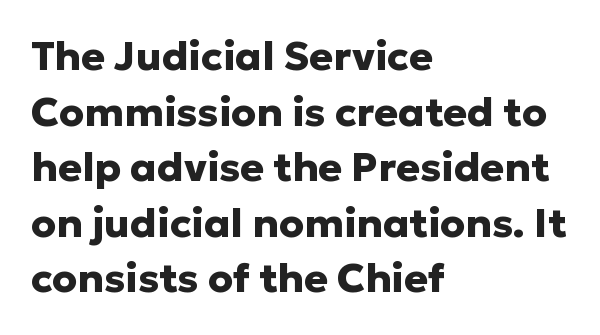
The image shows 40 px heavy sans-serif type, upright; set left-aligned, normal line spacing (1.39x), normal letter spacing, not underlined; low stroke contrast and a medium x-height.
